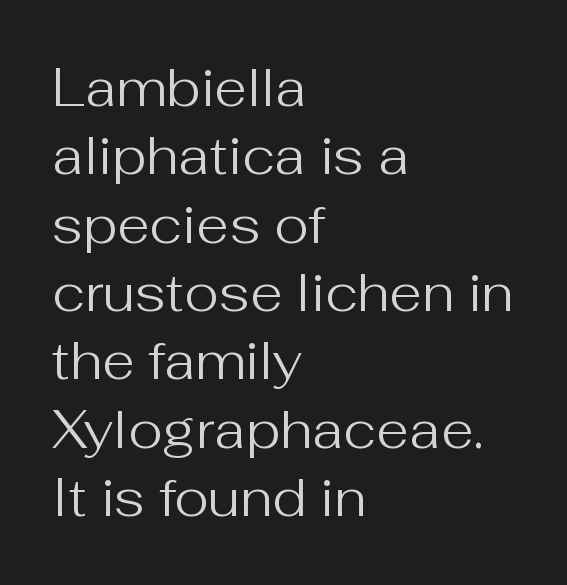
The image shows 53 px regular-weight sans-serif type, upright; set left-aligned, normal line spacing (1.29x), normal letter spacing, not underlined; medium stroke contrast and a medium x-height.
